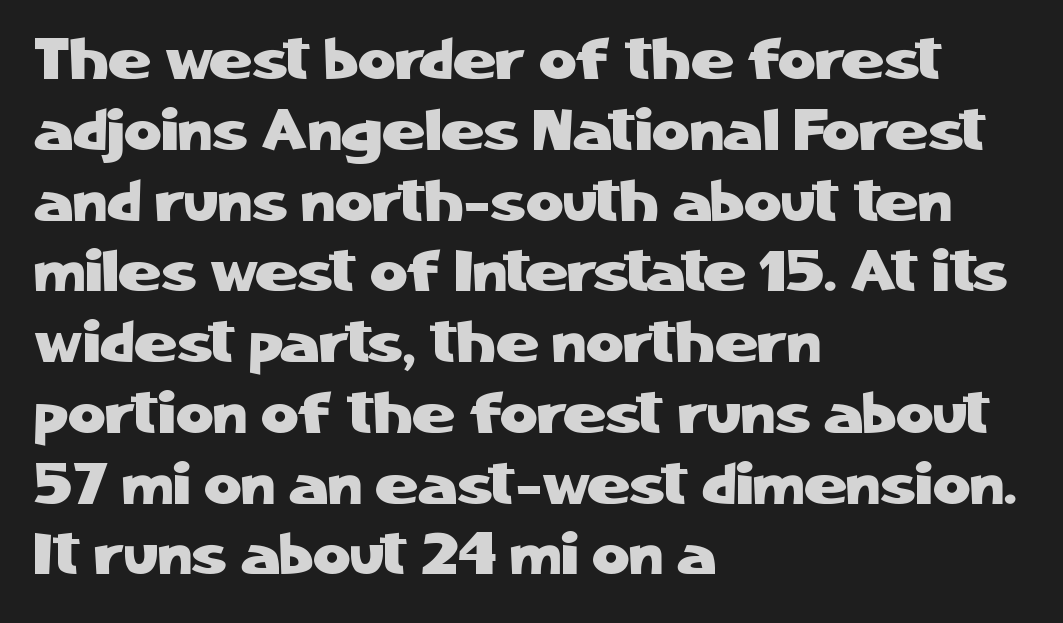
The image shows 58 px sans-serif type, upright; set left-aligned, line spacing 1.22x, normal letter spacing, not underlined; low stroke contrast and a medium x-height.
